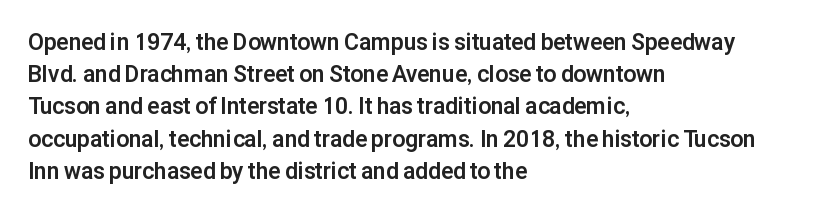
Teacher's note: observe the even left margin — that is flush-left alignment. Tracking here is standard; glyphs follow each other at the usual distance. Horizontal bands of white between lines are of average thickness. Is the type bold? Yes — the strokes are clearly thick and heavy. This is the regular roman posture of the typeface.
